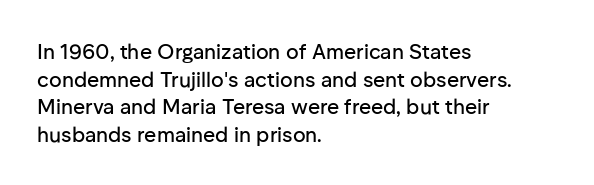
Every character sits straight up, as roman type does. Decoration check: the copy has no underline. A normal amount of white space separates one row of letters from the next. The passage shown has conventional tracking throughout.
